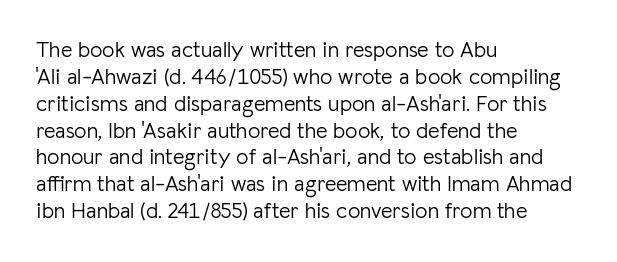
{"italic": "no", "bold": "no", "underline": "no", "align": "left", "line_spacing_ratio": 1.22, "letter_spacing": "normal", "letter_spacing_em": 0.0, "glyph_px": 22}
